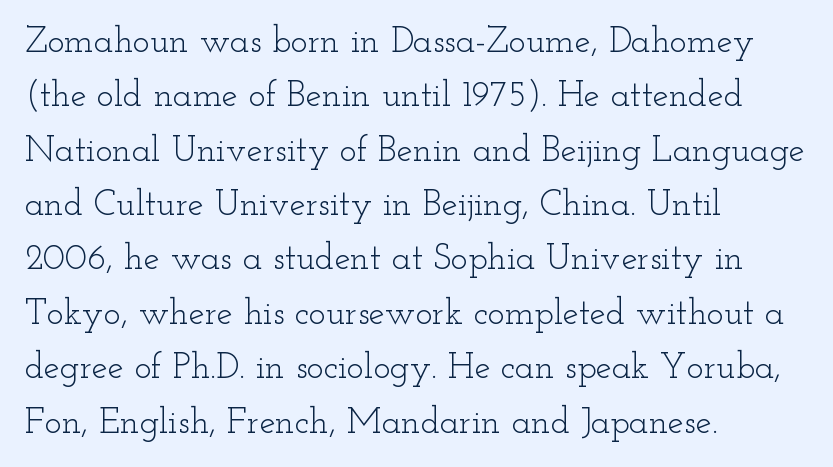
The image shows 36 px light, wide serif type, upright; set left-aligned, normal line spacing (1.51x), normal letter spacing, not underlined; low stroke contrast and a small x-height.
